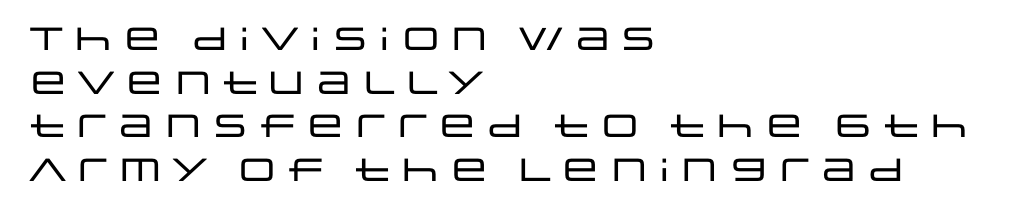
Q: Is the text italic (slanted)? A: No, it is upright.
Q: Is the typeface a serif or a sans-serif typeface? A: Sans-serif.
Q: Is the text underlined? A: No.
Q: How is the paragraph aligned? A: Left-aligned.
Q: Is the spacing between letters normal or unusually wide? A: Normal.
Q: Is the spacing between lines tight, normal or loose? A: Normal.
Q: Width (condensed, normal, or wide)? A: Wide.
Q: Stroke contrast? A: Low.
Q: x-height? A: Large.
Q: Monospaced? A: No.
